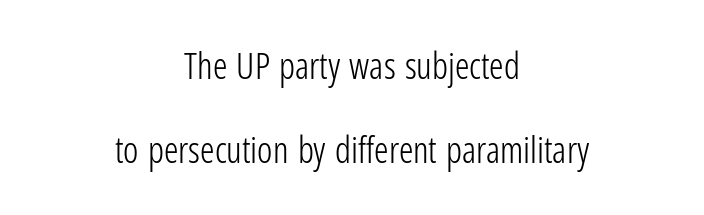
The image shows 36 px light, condensed sans-serif type, upright; set centered, loose line spacing (2.34x), normal letter spacing, not underlined; low stroke contrast and a medium x-height.
